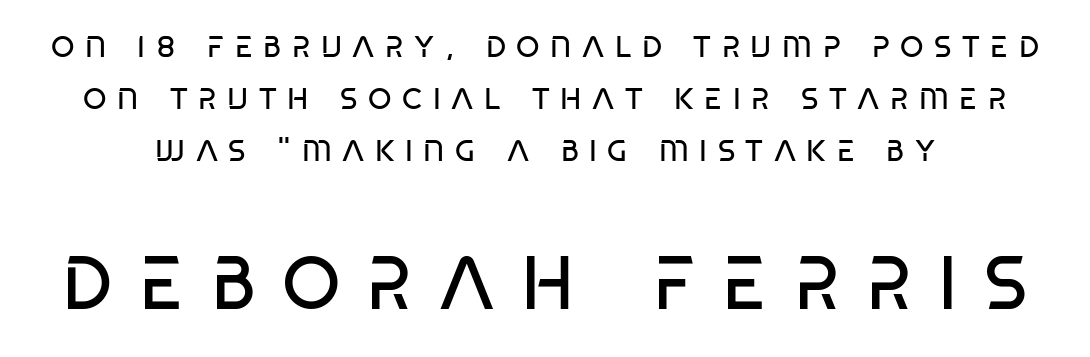
The image shows 75 px regular-weight, condensed sans-serif type, upright; set line spacing 1.73x, unusually wide letter spacing (+0.35 em), not underlined; the second (bottom) block is 2.5x larger; low stroke contrast and a large x-height.
